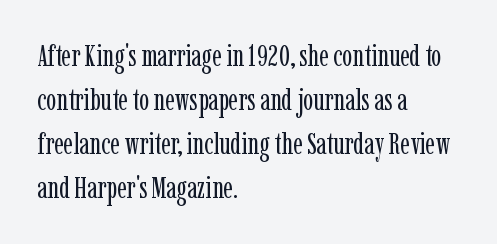
The image shows 30 px regular-weight, condensed serif type, upright; set left-aligned, normal line spacing (1.47x), normal letter spacing, not underlined; low stroke contrast and a medium x-height.
